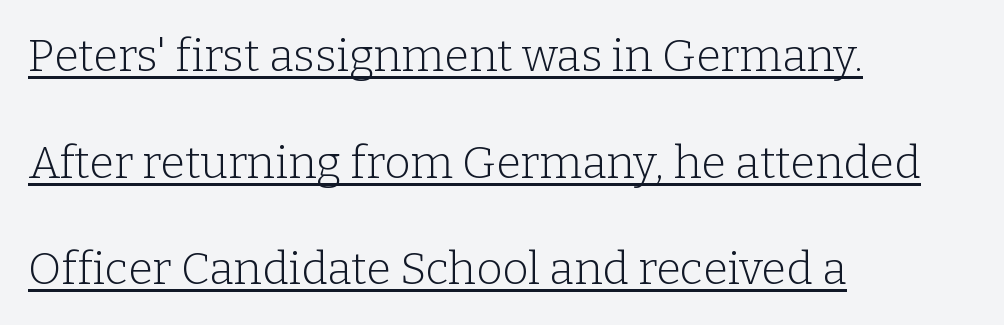
Rows of type keep a wide berth in the vertical direction. Students, observe the line beneath the letters — that is underlining. Stroke mass is kept to a normal reading level or below. The letters advance in unequal steps, a hallmark of proportional type. To sum up the face: it has serifs.
